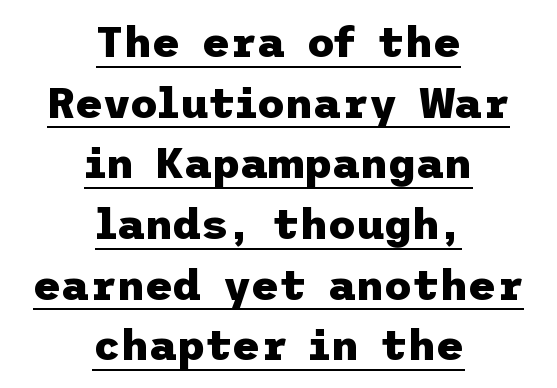
Q: Is the text bold? A: Yes.
Q: Is the text italic (slanted)? A: No, it is upright.
Q: Is the typeface a serif or a sans-serif typeface? A: Sans-serif.
Q: Is the text underlined? A: Yes.
Q: How is the paragraph aligned? A: Centered.
Q: Is the spacing between letters normal or unusually wide? A: Normal.
Q: Is the spacing between lines tight, normal or loose? A: Normal.
Q: Width (condensed, normal, or wide)? A: Normal.
Q: Stroke contrast? A: Low.
Q: x-height? A: Medium.
